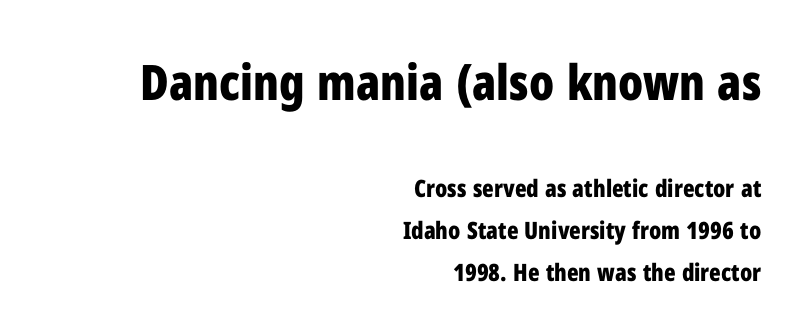
{"serif": "no", "italic": "no", "bold": "yes", "weight": "bold", "width": "condensed", "stroke_contrast": "low", "x_height": "medium", "monospaced": "no", "underline": "no", "align": "right", "line_spacing_ratio": 1.74, "letter_spacing": "normal", "letter_spacing_em": 0.0, "larger_block": "first", "size_ratio": 2.04, "glyph_px": 49}
